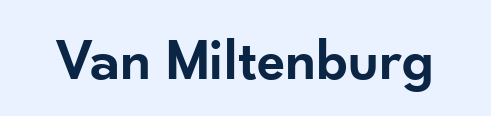
Q: Is the text bold? A: Semi-bold.
Q: Is the text italic (slanted)? A: No, it is upright.
Q: Is the typeface a serif or a sans-serif typeface? A: Sans-serif.
Q: Is the text underlined? A: No.
Q: Is the spacing between letters normal or unusually wide? A: Normal.
Q: Width (condensed, normal, or wide)? A: Normal.
Q: Stroke contrast? A: Low.
Q: x-height? A: Small.
Q: Monospaced? A: No.
